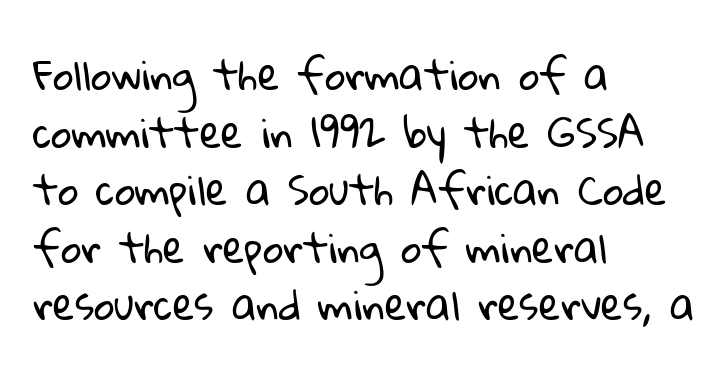
The image shows 40 px regular-weight sans-serif type; set left-aligned, normal line spacing (1.44x), normal letter spacing, not underlined; low stroke contrast and a medium x-height.
